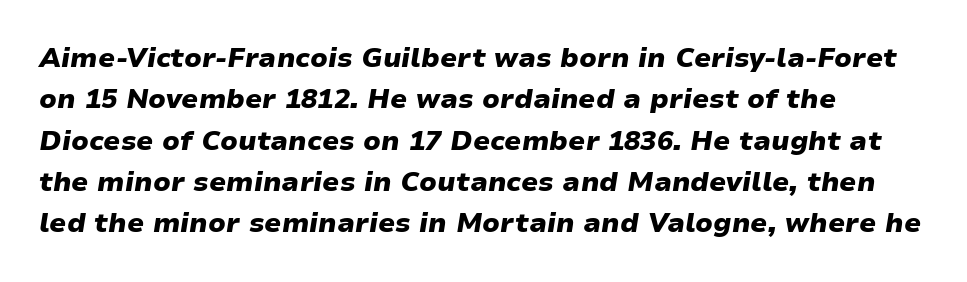
Q: Is the text bold? A: Yes.
Q: Is the text italic (slanted)? A: Yes, it leans right by about 9 degrees.
Q: Is the text underlined? A: No.
Q: How is the paragraph aligned? A: Left-aligned.
Q: Is the spacing between letters normal or unusually wide? A: Normal.
Q: Is the spacing between lines tight, normal or loose? A: Normal.
